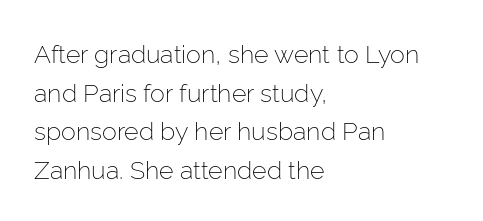
Notice how descenders clear the ascenders below comfortably — that's standard leading. Posture: vertical. Letter spacing: default. This rendering uses left alignment, leaving the right contour irregular.
